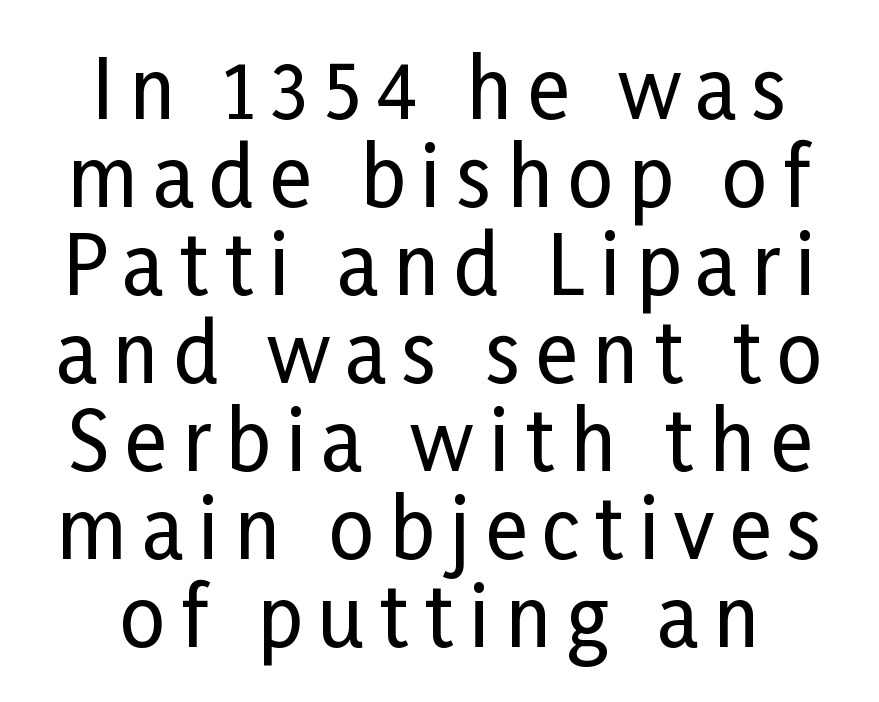
{"serif": "no", "italic": "no", "width": "condensed", "stroke_contrast": "low", "x_height": "medium", "monospaced": "no", "underline": "no", "line_spacing": "tight", "line_spacing_ratio": 1.1, "glyph_px": 80}
